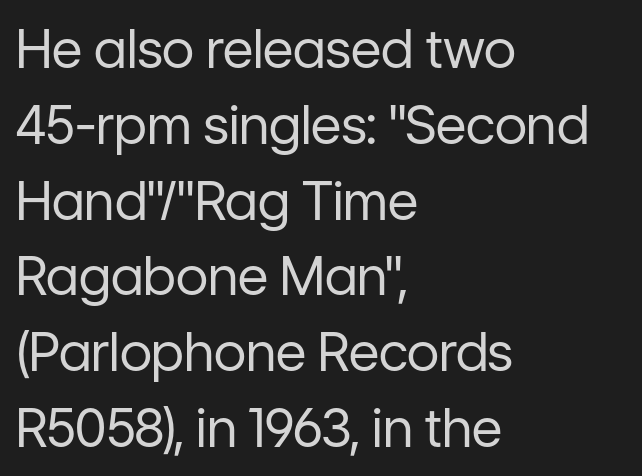
{"serif": "no", "italic": "no", "bold": "no", "weight": "regular", "width": "normal", "stroke_contrast": "low", "x_height": "medium", "monospaced": "no", "underline": "no", "align": "left", "line_spacing": "normal", "line_spacing_ratio": 1.43, "letter_spacing": "normal", "letter_spacing_em": 0.0, "glyph_px": 53}
